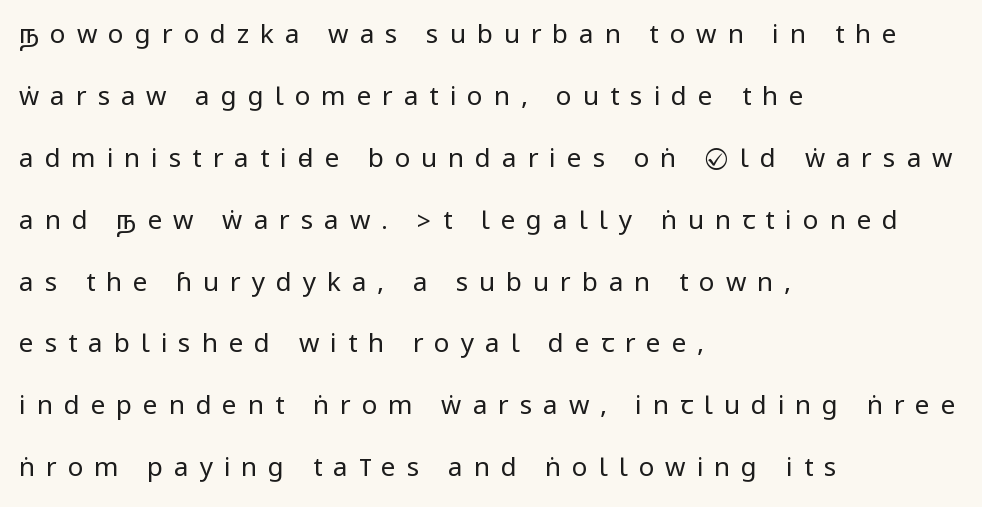
Q: Is the text bold? A: No.
Q: Is the text italic (slanted)? A: No, it is upright.
Q: Is the text underlined? A: No.
Q: How is the paragraph aligned? A: Left-aligned.
Q: Is the spacing between letters normal or unusually wide? A: Unusually wide.
Q: Is the spacing between lines tight, normal or loose? A: Loose.
